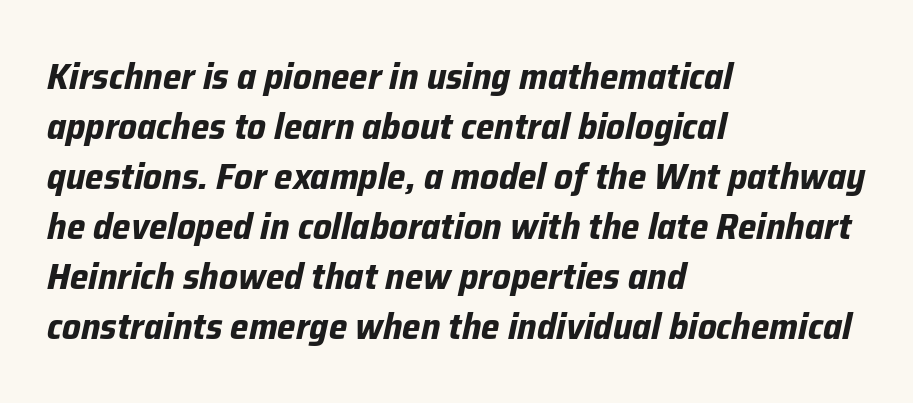
Q: Is the text bold? A: Yes.
Q: Is the text italic (slanted)? A: Yes, it leans right by about 12 degrees.
Q: Is the text underlined? A: No.
Q: How is the paragraph aligned? A: Left-aligned.
Q: Is the spacing between letters normal or unusually wide? A: Normal.
Q: Is the spacing between lines tight, normal or loose? A: Normal.
Q: Width (condensed, normal, or wide)? A: Normal.
Q: Stroke contrast? A: Low.
Q: x-height? A: Medium.
Q: Monospaced? A: No.
